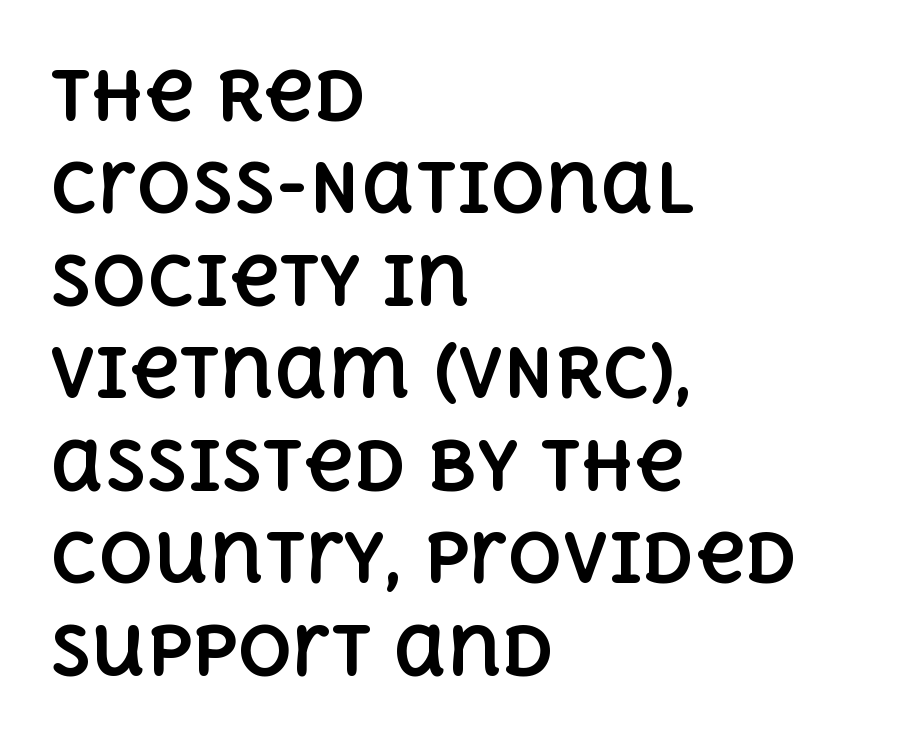
Q: Is the text bold? A: Yes.
Q: Is the text italic (slanted)? A: No, it is upright.
Q: Is the text underlined? A: No.
Q: How is the paragraph aligned? A: Left-aligned.
Q: Is the spacing between letters normal or unusually wide? A: Normal.
Q: Is the spacing between lines tight, normal or loose? A: Normal.
Q: Width (condensed, normal, or wide)? A: Normal.
Q: x-height? A: Large.
Q: Monospaced? A: No.
